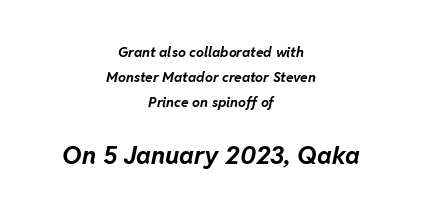
Q: Is the text bold? A: Yes.
Q: Is the text italic (slanted)? A: Yes, it leans right by about 11 degrees.
Q: Is the text underlined? A: No.
Q: How is the paragraph aligned? A: Centered.
Q: Is the spacing between letters normal or unusually wide? A: Normal.
Q: Which block of text is set in a larger size, the first (top) or the second (bottom)? A: The second (bottom) one.
